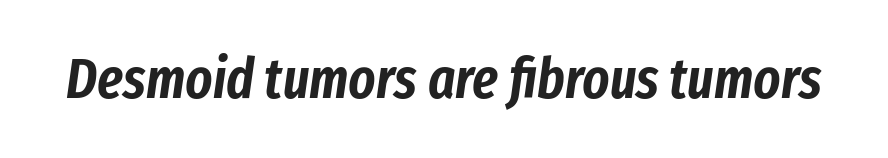
The image shows 57 px condensed type, italic (leaning right); set normal letter spacing, not underlined; low stroke contrast and a medium x-height.
